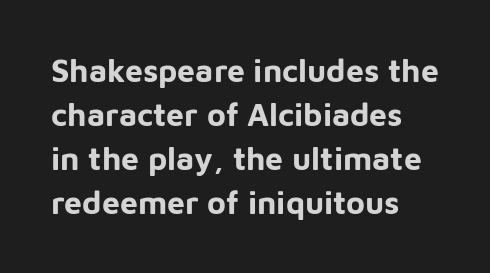
The line texture is even and compact thanks to regular tracking. Pretty heavy lettering here — definitely bold. These lines are rendered in a variable-pitch font. In terms of letterform style, serifs are entirely absent.
